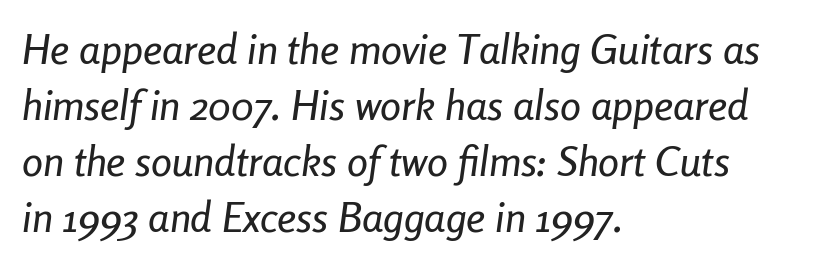
The image shows 42 px condensed type, italic (leaning right); set left-aligned, normal line spacing (1.33x), normal letter spacing, not underlined; low stroke contrast and a medium x-height.
